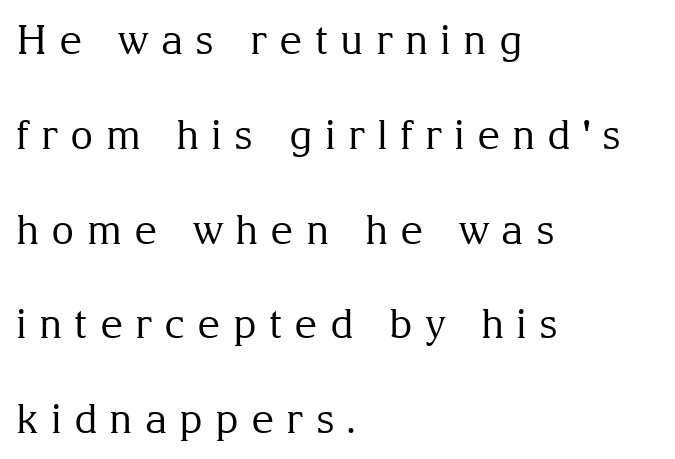
The image shows 40 px regular-weight serif type, upright; set left-aligned, loose line spacing (2.37x), unusually wide letter spacing (+0.3 em), not underlined; medium stroke contrast and a medium x-height.
